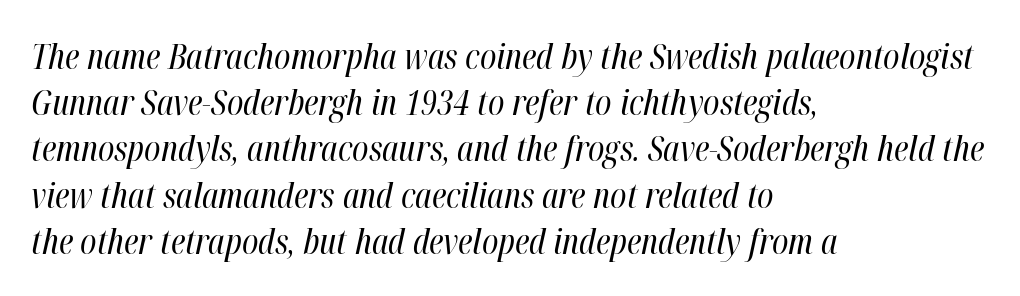
{"italic": "yes", "lean": "right", "slant_degrees": 12, "bold": "no", "weight": "regular", "width": "condensed", "stroke_contrast": "high", "x_height": "medium", "monospaced": "no", "underline": "no", "align": "left", "line_spacing": "normal", "line_spacing_ratio": 1.32, "letter_spacing": "normal", "letter_spacing_em": 0.0, "glyph_px": 35}
